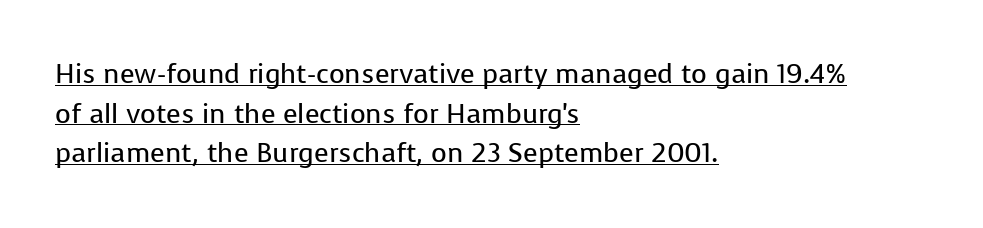
Q: Is the text bold? A: No.
Q: Is the text italic (slanted)? A: No, it is upright.
Q: Is the text underlined? A: Yes.
Q: How is the paragraph aligned? A: Left-aligned.
Q: Is the spacing between letters normal or unusually wide? A: Normal.
Q: Is the spacing between lines tight, normal or loose? A: Normal.
